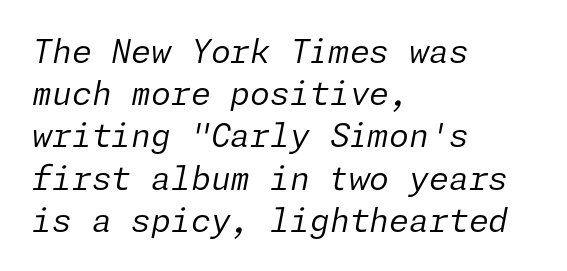
Descenders are the only things crossing below the line. Would a proofreader flag this as italicized? Yes. Stroke thickness stays within the range of a standard reading face or lighter. Successive baselines arrive at the customary interval. Compared with a centered layout, this one pins lines to the left instead. The gaps between neighbouring characters are ordinary and unremarkable.
